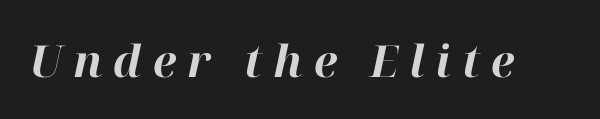
Q: Is the text bold? A: Yes.
Q: Is the text italic (slanted)? A: Yes, it leans right by about 12 degrees.
Q: Is the text underlined? A: No.
Q: Is the spacing between letters normal or unusually wide? A: Unusually wide.
Q: Width (condensed, normal, or wide)? A: Normal.
Q: Stroke contrast? A: High.
Q: x-height? A: Medium.
Q: Monospaced? A: No.
